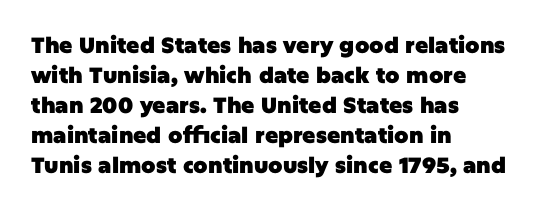
The image shows 22 px bold type, upright; set left-aligned, normal line spacing (1.36x), normal letter spacing, not underlined.
